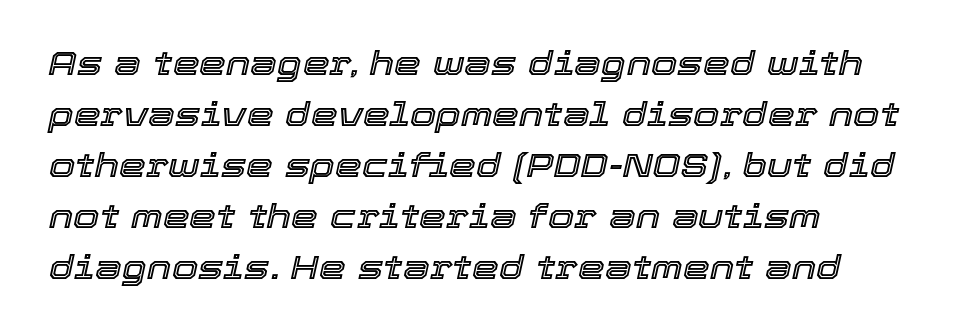
The image shows 34 px text type, italic (leaning right); set left-aligned, normal line spacing (1.5x), normal letter spacing, not underlined; a medium x-height.
